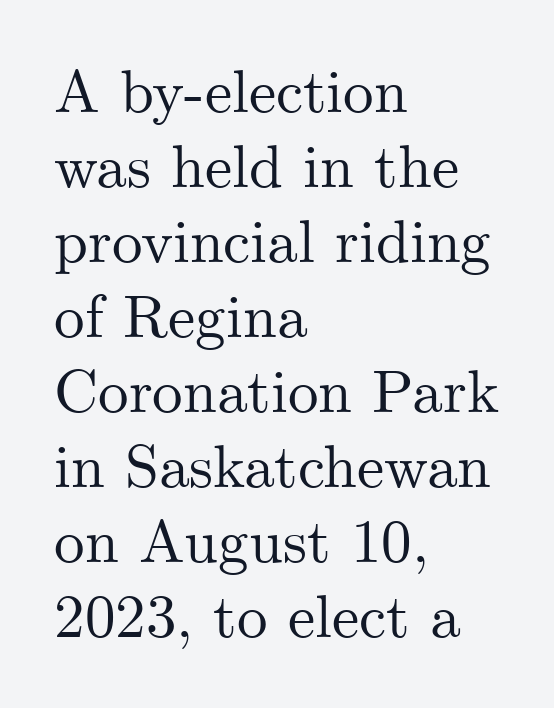
Q: Is the text italic (slanted)? A: No, it is upright.
Q: Is the typeface a serif or a sans-serif typeface? A: Serif.
Q: Is the text underlined? A: No.
Q: How is the paragraph aligned? A: Left-aligned.
Q: Is the spacing between letters normal or unusually wide? A: Normal.
Q: Width (condensed, normal, or wide)? A: Normal.
Q: Stroke contrast? A: Medium.
Q: x-height? A: Small.
Q: Monospaced? A: No.
